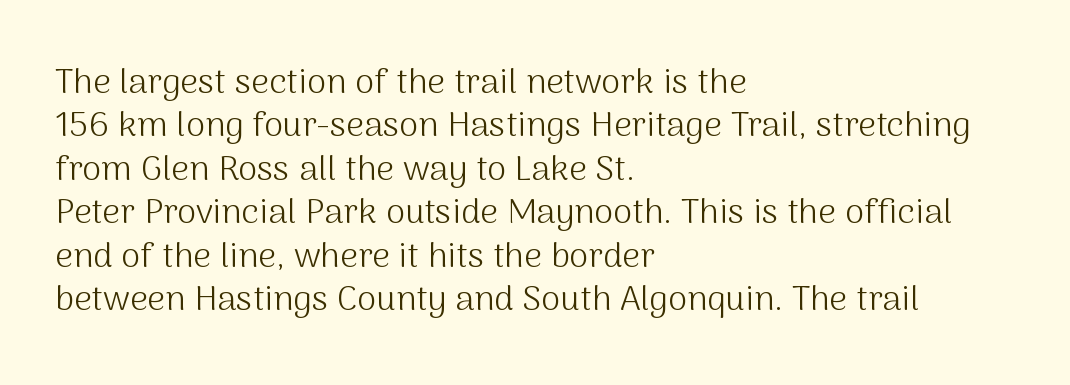
{"serif": "no", "italic": "no", "bold": "no", "weight": "light", "width": "normal", "stroke_contrast": "medium", "x_height": "medium", "monospaced": "no", "underline": "no", "align": "left", "line_spacing_ratio": 1.24, "letter_spacing": "normal", "letter_spacing_em": 0.0, "glyph_px": 35}
